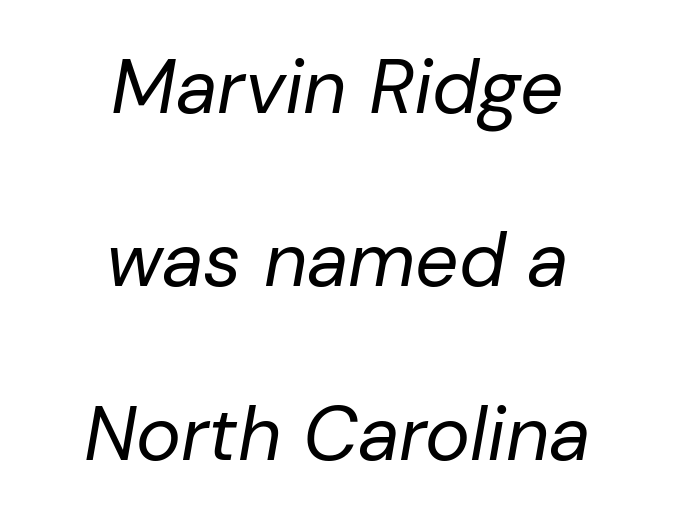
A typesetter would call this zero additional tracking. Teacher's note: observe the equal gaps on both sides — that is centered alignment. Check under the words: just untouched page. Heaviness? Minimal to ordinary, like unemphasized prose. The letters advance in unequal steps, a hallmark of proportional type.
